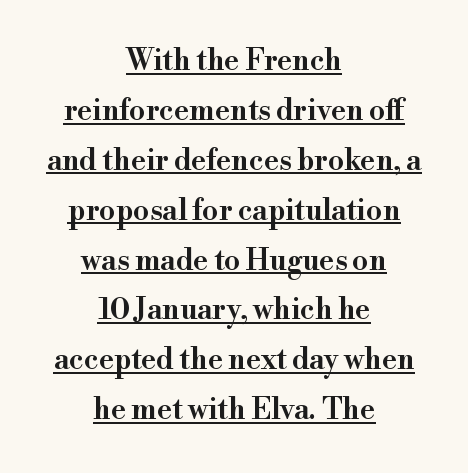
The image shows 29 px semibold serif type, upright; set centered, line spacing 1.72x, normal letter spacing, underlined; high stroke contrast and a small x-height.
